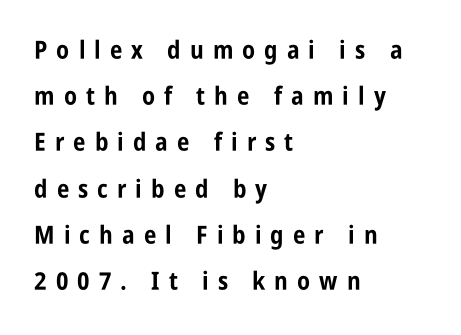
The typesetter chose a ragged-right arrangement here. A typesetter would call this heavily tracked-out type. If you drew a line through each stem, it would be perfectly vertical. The glyphs are unaccompanied by any horizontal stroke below them. Its strokes are broad and dark, the hallmark of bold type.
